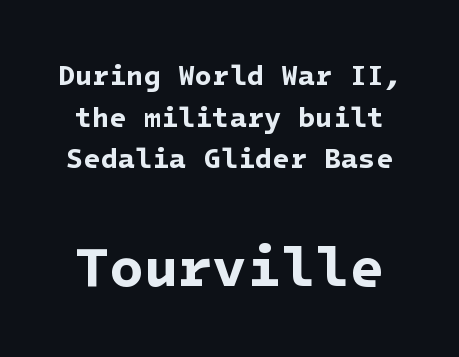
{"serif": "no", "bold": "yes", "weight": "bold", "width": "normal", "stroke_contrast": "low", "x_height": "medium", "underline": "no", "line_spacing": "normal", "line_spacing_ratio": 1.49, "letter_spacing": "normal", "letter_spacing_em": 0.0, "larger_block": "second", "size_ratio": 2.0, "glyph_px": 56}
